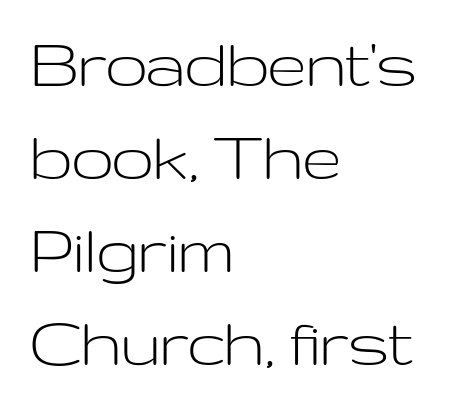
Q: Is the text bold? A: No.
Q: Is the text italic (slanted)? A: No, it is upright.
Q: Is the typeface a serif or a sans-serif typeface? A: Sans-serif.
Q: Is the text underlined? A: No.
Q: How is the paragraph aligned? A: Left-aligned.
Q: Is the spacing between letters normal or unusually wide? A: Normal.
Q: Width (condensed, normal, or wide)? A: Wide.
Q: Stroke contrast? A: Low.
Q: x-height? A: Medium.
Q: Monospaced? A: No.
